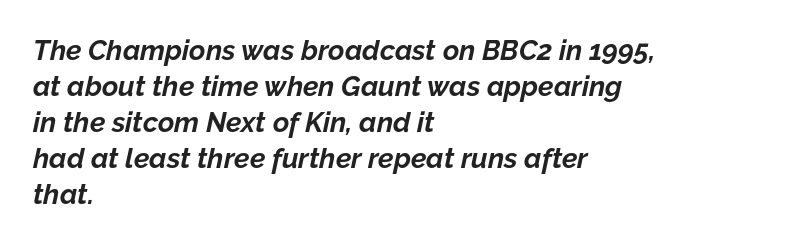
Rows of type keep a routine distance in the vertical direction. This is oblique type, the kind used for emphasis or titles. Compared with typical body copy, the letter spacing here is the same. The words here are not underlined. A dark, heavy texture on the line: the type is bold.
